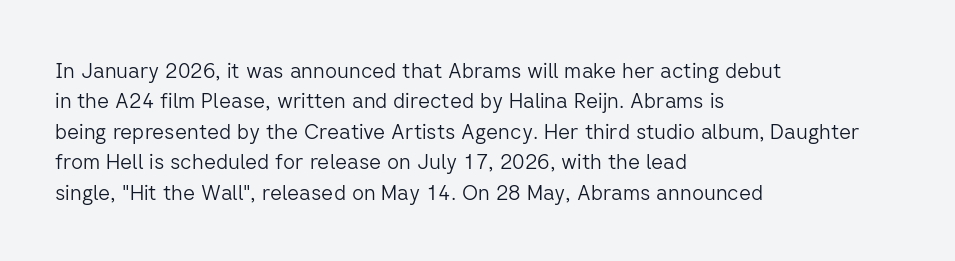
{"italic": "no", "bold": "no", "underline": "no", "align": "left", "line_spacing": "normal", "line_spacing_ratio": 1.45, "letter_spacing": "normal", "letter_spacing_em": 0.0, "glyph_px": 21}
